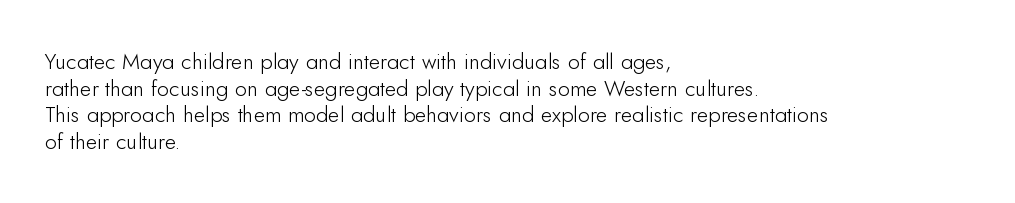
{"italic": "no", "bold": "no", "underline": "no", "align": "left", "line_spacing_ratio": 1.21, "letter_spacing": "normal", "letter_spacing_em": 0.0, "glyph_px": 22}
